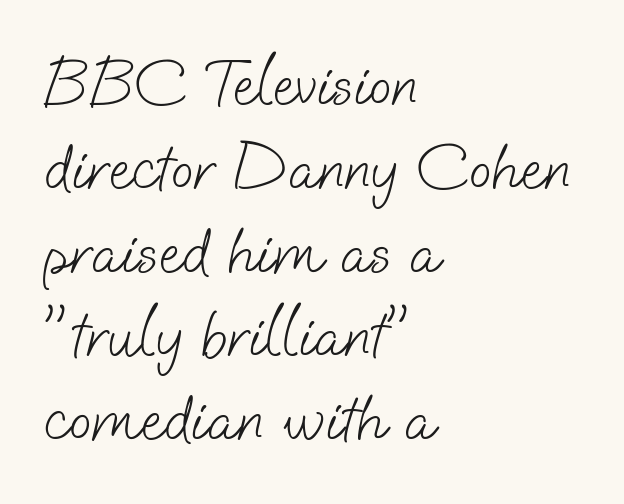
Q: Is the text bold? A: No.
Q: Is the typeface a serif or a sans-serif typeface? A: Sans-serif.
Q: Is the text underlined? A: No.
Q: How is the paragraph aligned? A: Left-aligned.
Q: Is the spacing between letters normal or unusually wide? A: Normal.
Q: Is the spacing between lines tight, normal or loose? A: Normal.
Q: Width (condensed, normal, or wide)? A: Normal.
Q: Stroke contrast? A: Low.
Q: x-height? A: Small.
Q: Monospaced? A: No.
